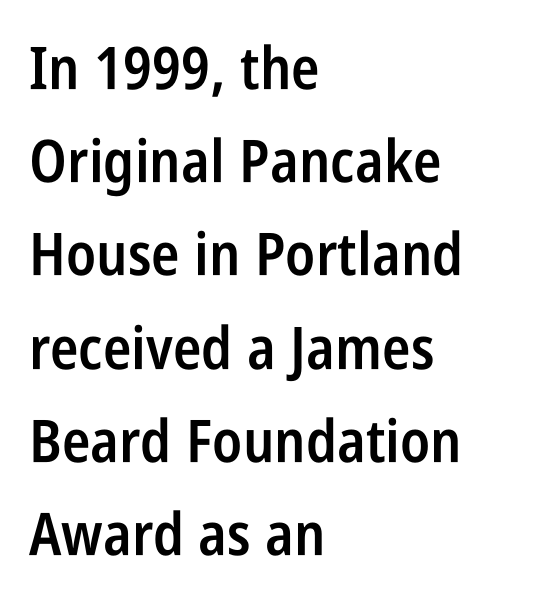
The image shows 59 px semibold, condensed sans-serif type, upright; set left-aligned, normal line spacing (1.58x), normal letter spacing, not underlined; low stroke contrast and a large x-height.
